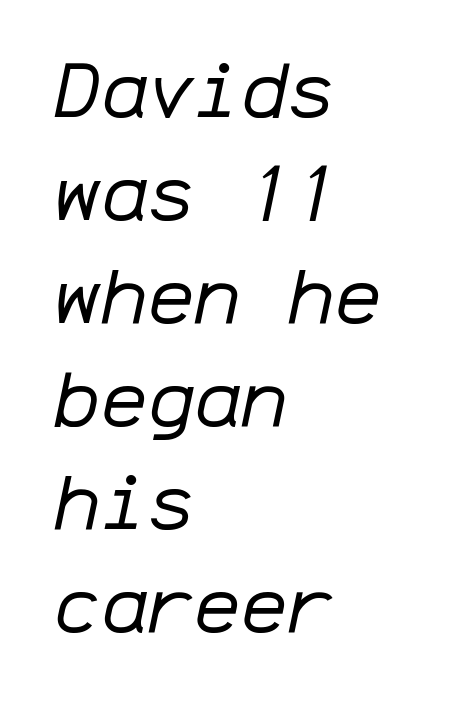
The strip under each line holds only bare page. The face used here is rendered with its standard letterfit. Spacing verdict: monospaced, one width for all characters. Emphasis-style slanted type is in use.
